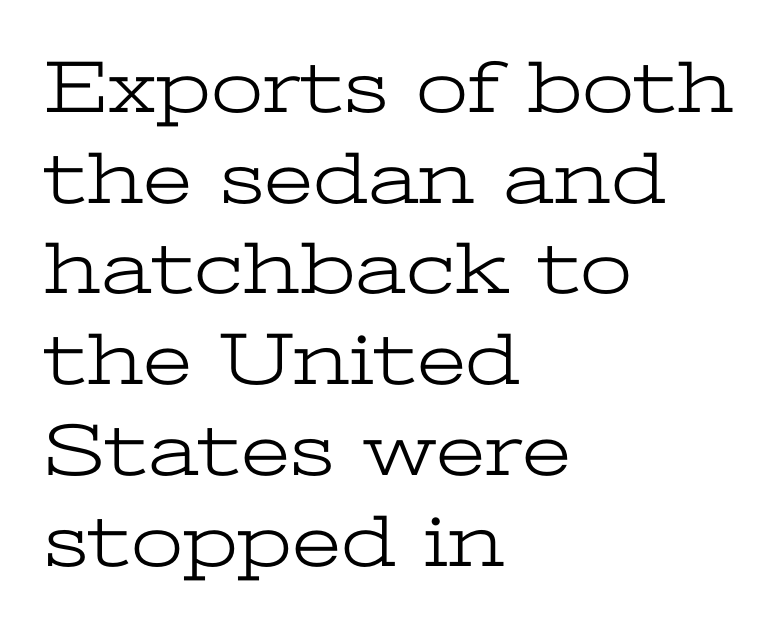
Q: Is the text bold? A: No.
Q: Is the text italic (slanted)? A: No, it is upright.
Q: Is the typeface a serif or a sans-serif typeface? A: Serif.
Q: Is the text underlined? A: No.
Q: How is the paragraph aligned? A: Left-aligned.
Q: Is the spacing between letters normal or unusually wide? A: Normal.
Q: Width (condensed, normal, or wide)? A: Wide.
Q: Stroke contrast? A: Low.
Q: x-height? A: Medium.
Q: Monospaced? A: No.
